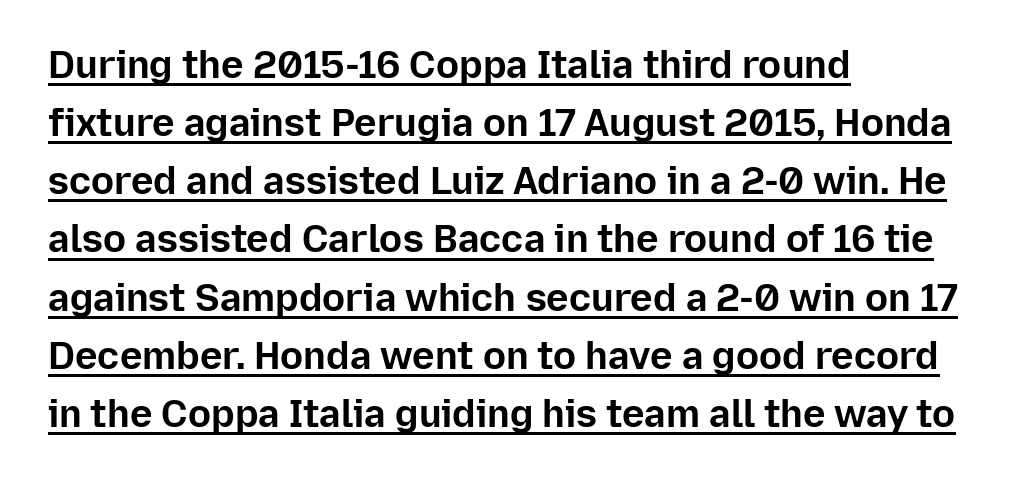
{"serif": "no", "italic": "no", "bold": "yes", "weight": "bold", "width": "normal", "stroke_contrast": "low", "x_height": "medium", "monospaced": "no", "underline": "yes", "align": "left", "line_spacing": "normal", "line_spacing_ratio": 1.53, "letter_spacing": "normal", "letter_spacing_em": 0.0, "glyph_px": 38}
